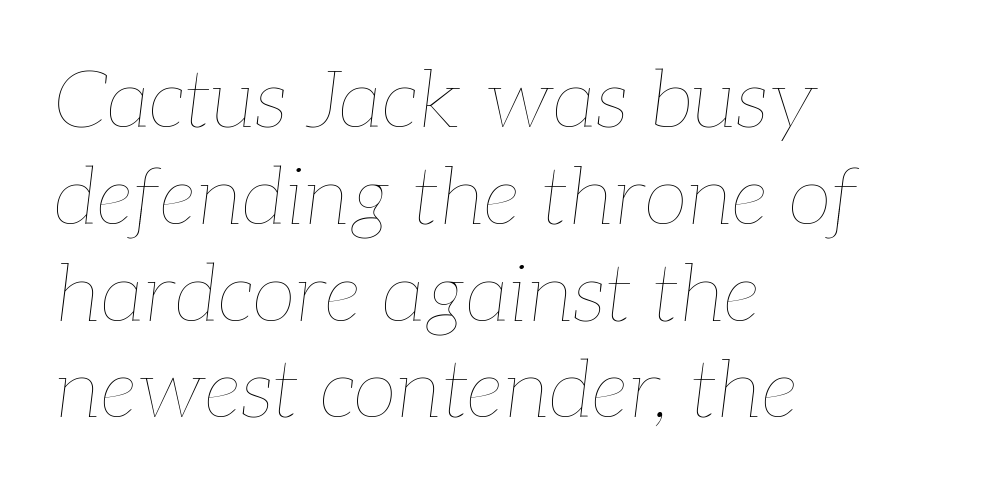
Q: Is the text bold? A: No.
Q: Is the text italic (slanted)? A: Yes, it leans right by about 7 degrees.
Q: Is the text underlined? A: No.
Q: How is the paragraph aligned? A: Left-aligned.
Q: Is the spacing between letters normal or unusually wide? A: Normal.
Q: Width (condensed, normal, or wide)? A: Normal.
Q: Stroke contrast? A: Low.
Q: x-height? A: Medium.
Q: Monospaced? A: No.
